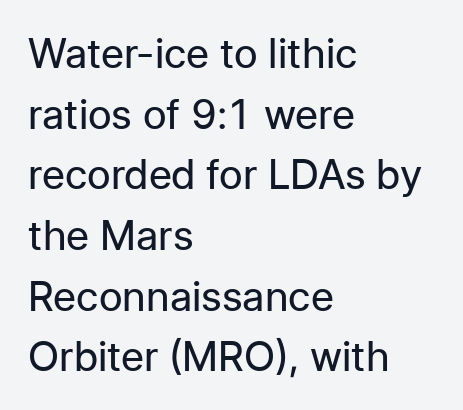
The image shows 41 px regular-weight sans-serif type, upright; set left-aligned, normal line spacing (1.48x), normal letter spacing, not underlined; low stroke contrast and a medium x-height.
